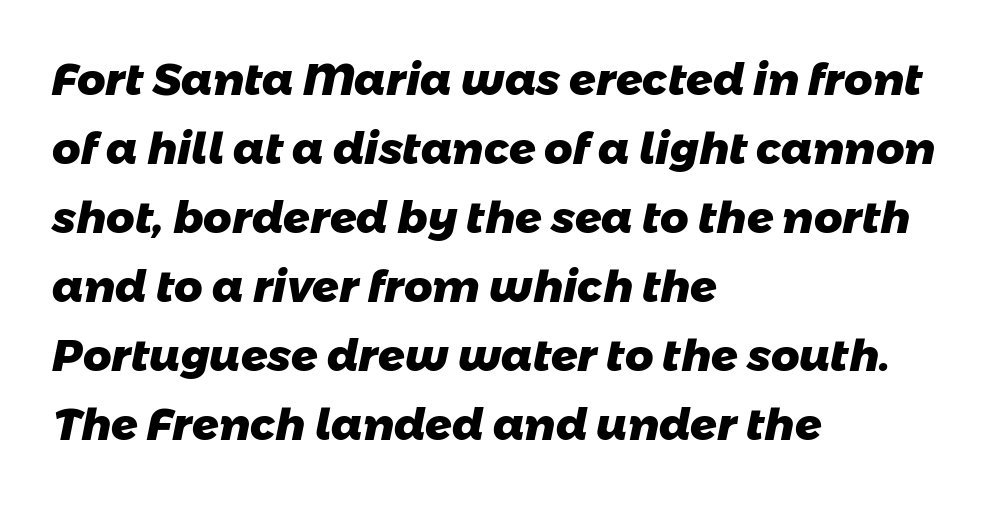
{"serif": "no", "bold": "yes", "weight": "heavy", "width": "normal", "stroke_contrast": "low", "x_height": "medium", "monospaced": "no", "underline": "no", "align": "left", "line_spacing": "normal", "line_spacing_ratio": 1.57, "letter_spacing": "normal", "letter_spacing_em": 0.0, "glyph_px": 44}
